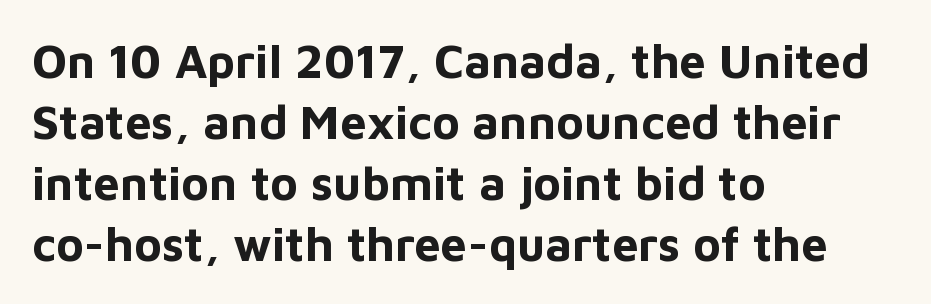
The image shows 47 px bold sans-serif type, upright; set left-aligned, normal line spacing (1.3x), normal letter spacing, not underlined; low stroke contrast and a medium x-height.
